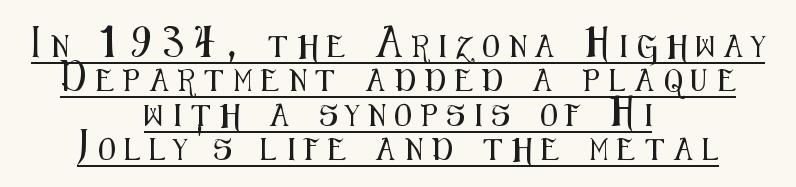
This sample is center-justified, so both line endings float freely. The type sits square on the baseline with zero lean. The rendering uses the underline text-decoration. The lines sit at an ordinary, default distance from one another.
